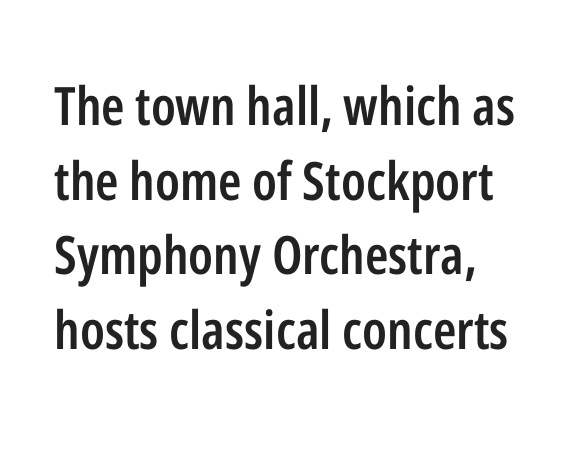
{"serif": "no", "italic": "no", "bold": "semi", "weight": "semibold", "width": "condensed", "stroke_contrast": "low", "x_height": "medium", "monospaced": "no", "underline": "no", "line_spacing": "normal", "line_spacing_ratio": 1.41, "letter_spacing": "normal", "letter_spacing_em": 0.0, "glyph_px": 53}
